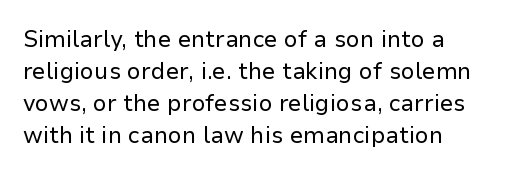
Counters stay open thanks to moderate or lighter strokes. Observe the ordinary spacing: letters are neighbours, not strangers. Interline gaps are of average width in this sample. Each row of text sits above clean, open space.
